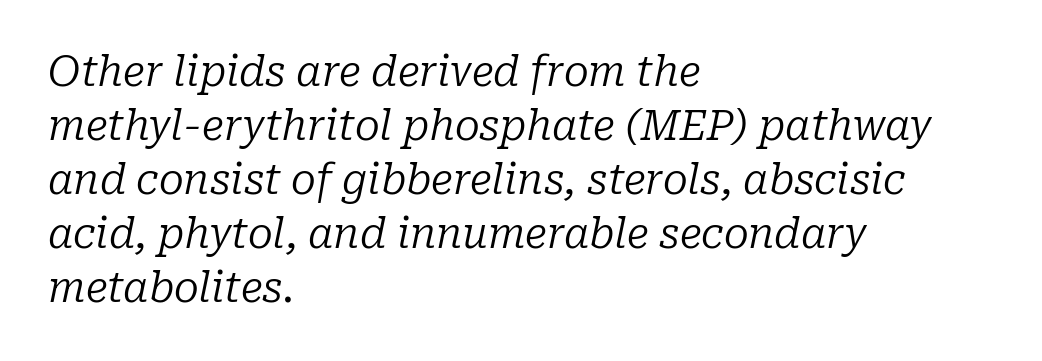
These lines are composed in type with serifs. Compared with typical body copy, the letter spacing here is the same. The space directly below the letters is spotless. Do the characters align in a grid? No, the font is proportional. Is the type heavy? It reads as light-to-regular instead. The paragraph shown leans on its left margin.
